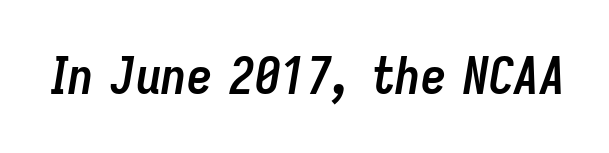
The gap between lines stays unmarked. Note the varied advance widths — an 'i' is clearly narrower than an 'm'. What weight is shown? A full bold with thick strokes. Default kerning and tracking; the words read as compact shapes.
